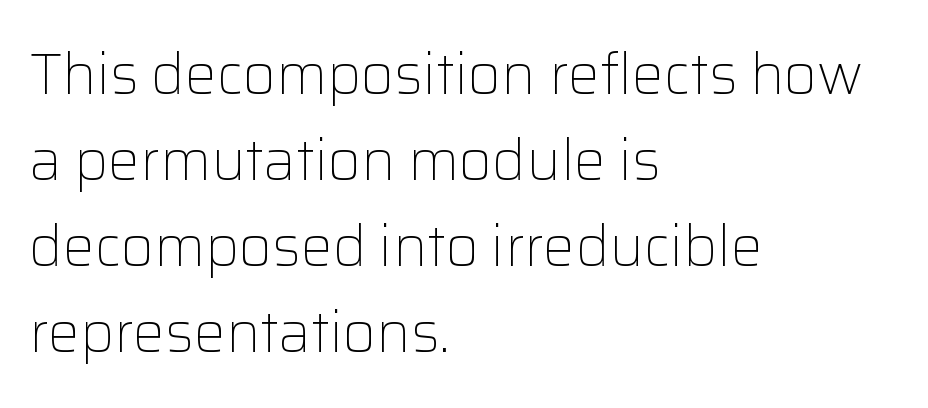
How would I describe the line gaps? Plain and ordinary. Counters stay open thanks to moderate or lighter strokes. Left-aligned paragraph, ragged on the right. You can tell it's not italic because the verticals are truly vertical. Proportional: the letters do not fall into vertical columns.
